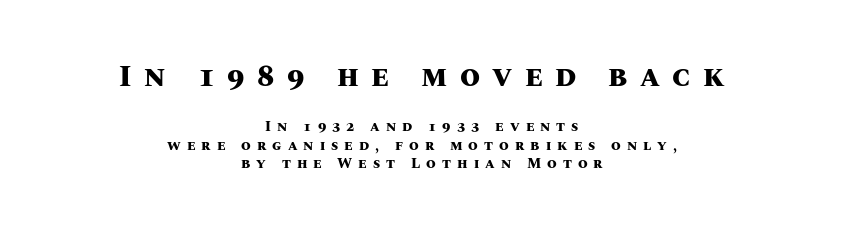
The image shows 29 px heavy type, upright; set centered, normal line spacing (1.32x), unusually wide letter spacing (+0.43 em), not underlined; the first (top) block is 2.07x larger; medium stroke contrast and a large x-height.
